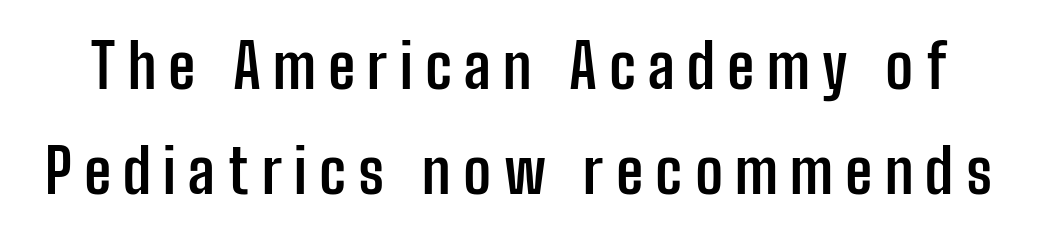
Classification — sans serif. Honestly, there is no underline to notice here at all. Is there any slant? The stems are plumb. Every letter is thick-stroked: bold, no question.
